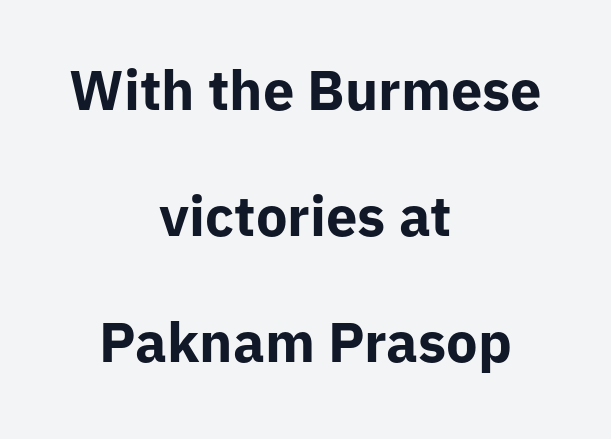
{"serif": "no", "italic": "no", "bold": "yes", "weight": "bold", "width": "normal", "stroke_contrast": "low", "x_height": "medium", "monospaced": "no", "underline": "no", "align": "center", "line_spacing": "loose", "line_spacing_ratio": 2.25, "letter_spacing": "normal", "letter_spacing_em": 0.0, "glyph_px": 56}
